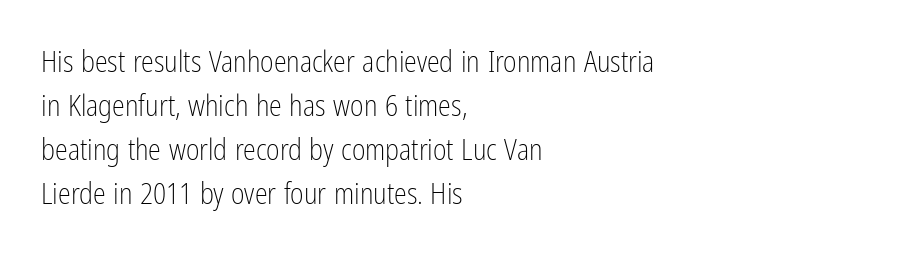
Q: Is the text bold? A: No.
Q: Is the text italic (slanted)? A: No, it is upright.
Q: Is the typeface a serif or a sans-serif typeface? A: Sans-serif.
Q: Is the text underlined? A: No.
Q: How is the paragraph aligned? A: Left-aligned.
Q: Is the spacing between letters normal or unusually wide? A: Normal.
Q: Is the spacing between lines tight, normal or loose? A: Normal.
Q: Width (condensed, normal, or wide)? A: Condensed.
Q: Stroke contrast? A: Low.
Q: x-height? A: Medium.
Q: Monospaced? A: No.
